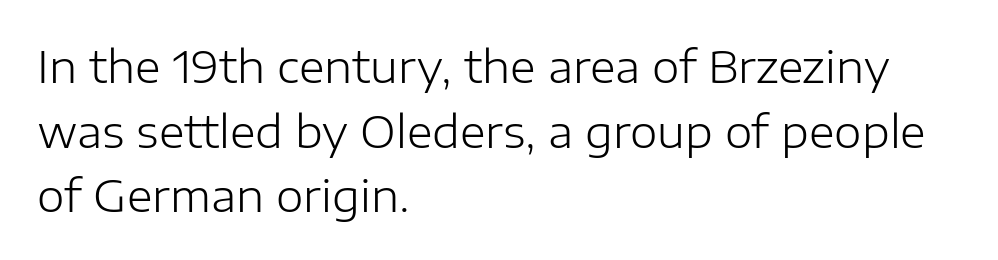
The image shows 44 px light sans-serif type, upright; set left-aligned, normal line spacing (1.47x), normal letter spacing, not underlined; low stroke contrast and a medium x-height.
